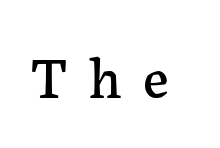
{"serif": "yes", "italic": "no", "width": "normal", "stroke_contrast": "low", "x_height": "medium", "monospaced": "no", "underline": "no", "letter_spacing": "wide", "letter_spacing_em": 0.38, "glyph_px": 57}
